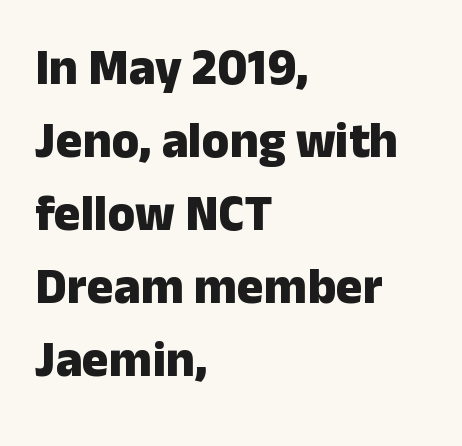
Q: Is the text bold? A: Yes.
Q: Is the text italic (slanted)? A: No, it is upright.
Q: Is the typeface a serif or a sans-serif typeface? A: Sans-serif.
Q: Is the text underlined? A: No.
Q: How is the paragraph aligned? A: Left-aligned.
Q: Is the spacing between letters normal or unusually wide? A: Normal.
Q: Is the spacing between lines tight, normal or loose? A: Normal.
Q: Width (condensed, normal, or wide)? A: Normal.
Q: Stroke contrast? A: Low.
Q: x-height? A: Medium.
Q: Monospaced? A: No.
